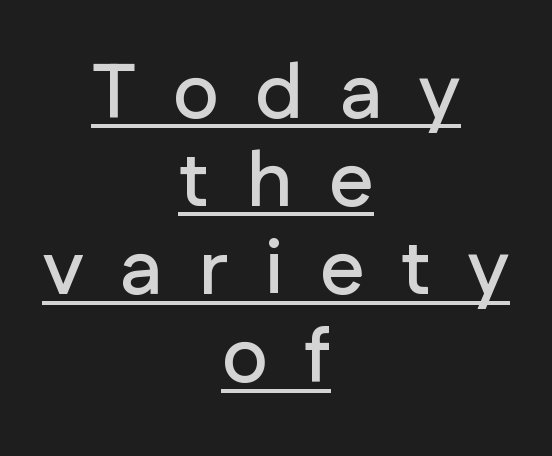
Q: Is the text italic (slanted)? A: No, it is upright.
Q: Is the typeface a serif or a sans-serif typeface? A: Sans-serif.
Q: Is the text underlined? A: Yes.
Q: How is the paragraph aligned? A: Centered.
Q: Is the spacing between letters normal or unusually wide? A: Unusually wide.
Q: Is the spacing between lines tight, normal or loose? A: Tight.
Q: Width (condensed, normal, or wide)? A: Normal.
Q: Stroke contrast? A: Low.
Q: x-height? A: Medium.
Q: Monospaced? A: No.
